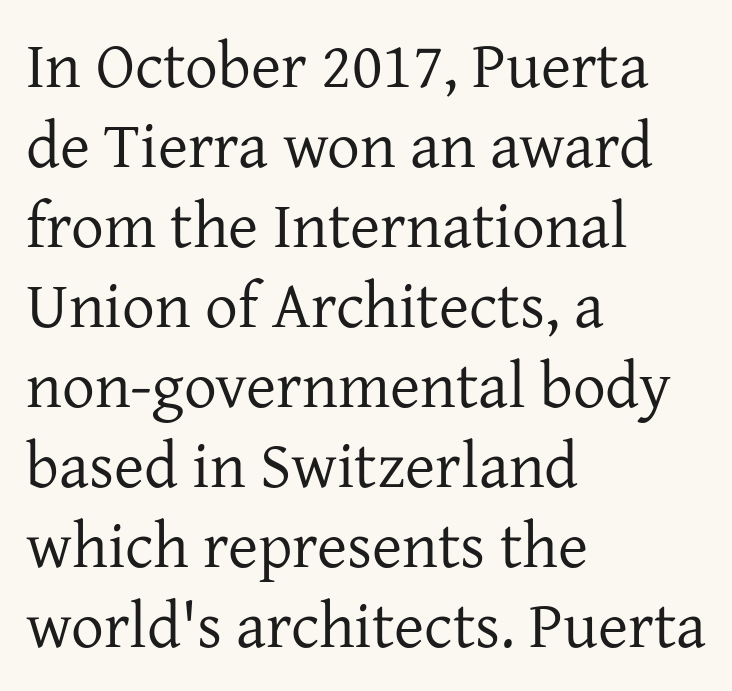
Q: Is the text bold? A: No.
Q: Is the text italic (slanted)? A: No, it is upright.
Q: Is the typeface a serif or a sans-serif typeface? A: Serif.
Q: Is the text underlined? A: No.
Q: How is the paragraph aligned? A: Left-aligned.
Q: Is the spacing between letters normal or unusually wide? A: Normal.
Q: Width (condensed, normal, or wide)? A: Normal.
Q: Stroke contrast? A: Low.
Q: x-height? A: Medium.
Q: Monospaced? A: No.
